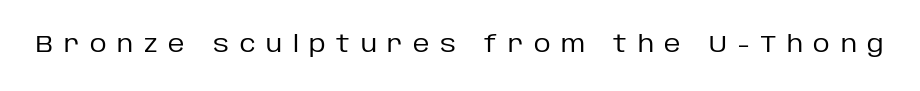
Q: Is the text bold? A: No.
Q: Is the text italic (slanted)? A: No, it is upright.
Q: Is the text underlined? A: No.
Q: Is the spacing between letters normal or unusually wide? A: Unusually wide.
